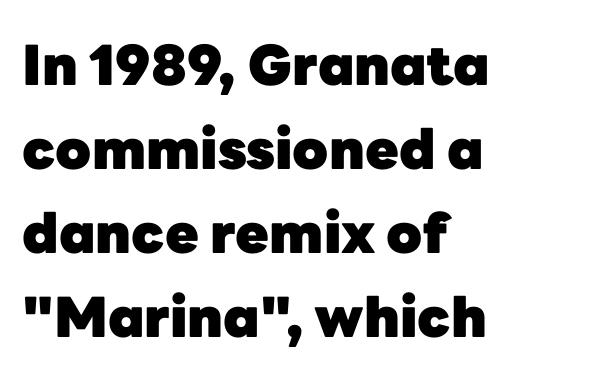
Horizontally, the lines are justified to the leading edge only. Heft: maximum for text — a bold. The words here are not underlined. Think of a printed novel: that variable character pitch is what you see here. Is there much room between lines? A standard amount, neither cramped nor airy. Inter-character spacing is left at the font's built-in metrics.
